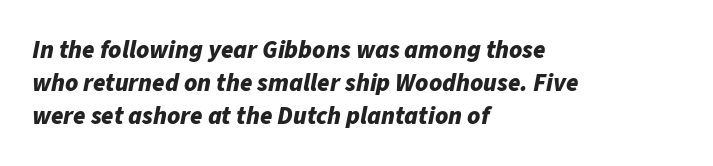
Q: Is the text bold? A: Yes.
Q: Is the text italic (slanted)? A: Yes, it leans right by about 11 degrees.
Q: Is the text underlined? A: No.
Q: How is the paragraph aligned? A: Left-aligned.
Q: Is the spacing between letters normal or unusually wide? A: Normal.
Q: Is the spacing between lines tight, normal or loose? A: Normal.
